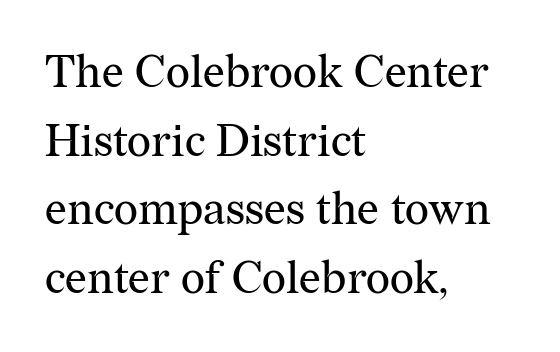
The lines are quadded left. Characters remain perfectly vertical along every line. Each row of text sits above clean, open space. The line-height multiplier appears to be the usual default. Characters follow at the spacing the type designer built in. To sum up the face: it has serifs.
